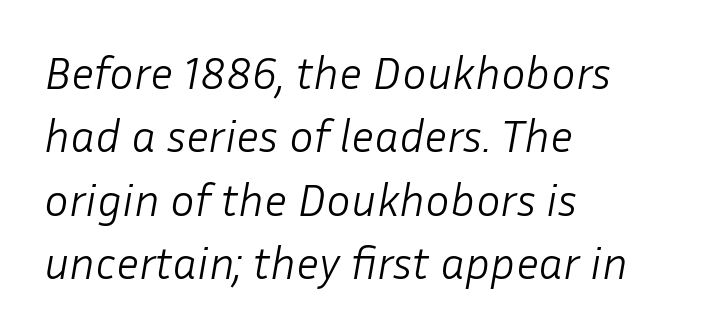
The image shows 46 px light type, italic (leaning right); set left-aligned, normal line spacing (1.38x), normal letter spacing, not underlined; low stroke contrast and a medium x-height.
